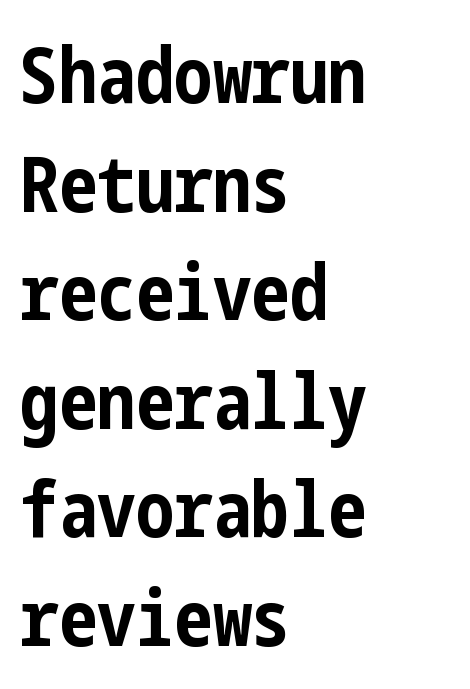
Classification — sans serif. A normal amount of white space separates one row of letters from the next. Compared with typical body copy, the letter spacing here is the same. Does the copy run flush right? No — it runs flush left. The specimen omits any rule beneath the text block's lines. It's the straight-up-and-down kind of type.
